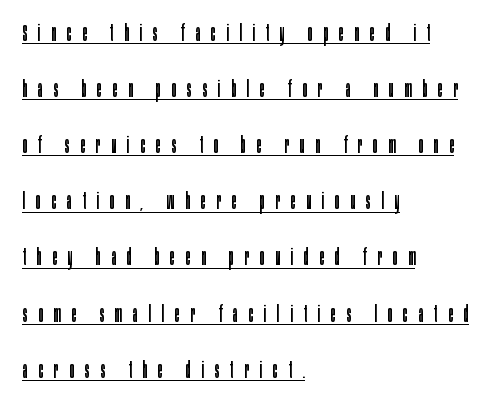
Q: Is the text bold? A: No.
Q: Is the text italic (slanted)? A: No, it is upright.
Q: Is the text underlined? A: Yes.
Q: How is the paragraph aligned? A: Left-aligned.
Q: Is the spacing between letters normal or unusually wide? A: Unusually wide.
Q: Is the spacing between lines tight, normal or loose? A: Loose.
